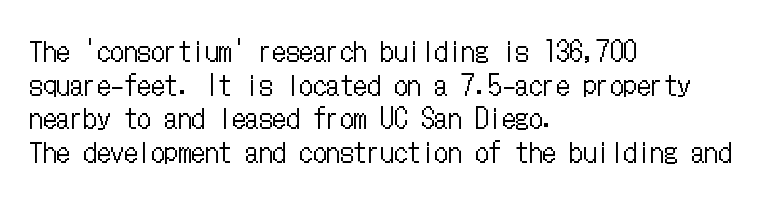
Whoever set this chose a conventional vertical rhythm. Each stroke keeps to a modest, everyday thickness or less. Is there any slant? The stems are plumb. Any mark beneath the type? The region is blank. Horizontal alignment here is leftward, the default for most running prose.
